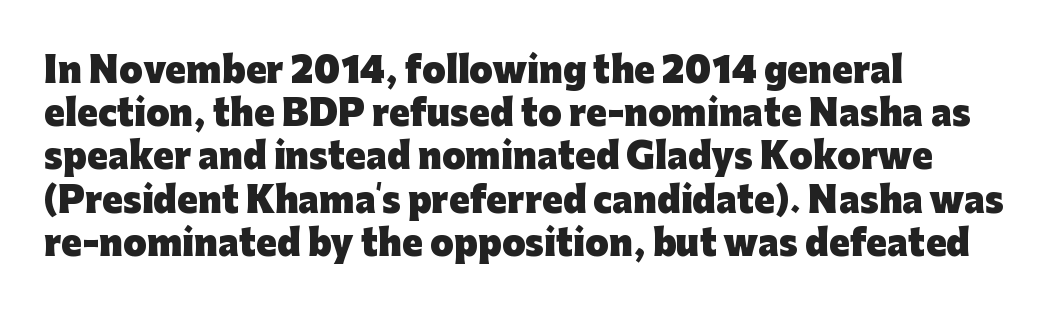
{"serif": "no", "italic": "no", "bold": "yes", "weight": "heavy", "width": "normal", "stroke_contrast": "low", "x_height": "medium", "monospaced": "no", "underline": "no", "align": "left", "line_spacing": "normal", "line_spacing_ratio": 1.27, "letter_spacing": "normal", "letter_spacing_em": 0.0, "glyph_px": 34}
